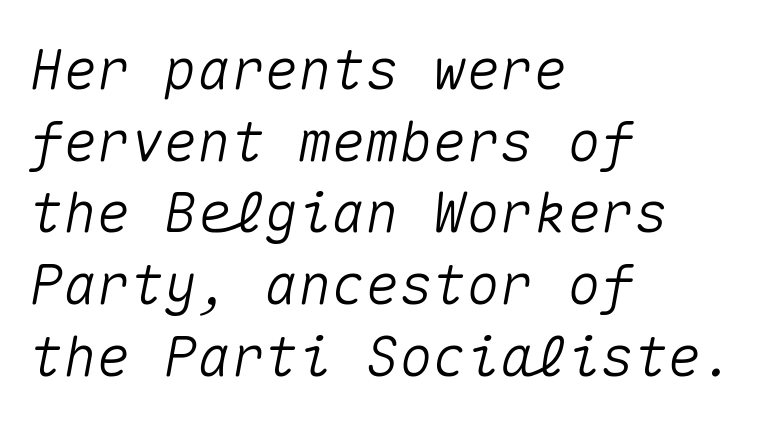
{"italic": "yes", "lean": "right", "slant_degrees": 10, "width": "normal", "stroke_contrast": "medium", "x_height": "medium", "monospaced": "yes", "underline": "no", "align": "left", "line_spacing": "normal", "line_spacing_ratio": 1.28, "letter_spacing": "normal", "letter_spacing_em": 0.0, "glyph_px": 56}
